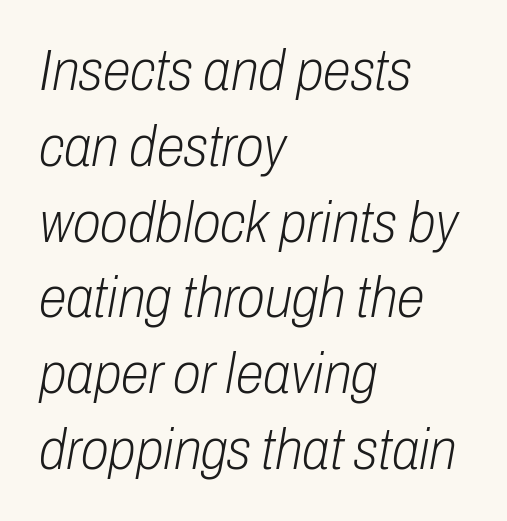
Q: Is the text bold? A: No.
Q: Is the text italic (slanted)? A: Yes, it leans right by about 10 degrees.
Q: Is the text underlined? A: No.
Q: How is the paragraph aligned? A: Left-aligned.
Q: Is the spacing between letters normal or unusually wide? A: Normal.
Q: Is the spacing between lines tight, normal or loose? A: Normal.
Q: Width (condensed, normal, or wide)? A: Condensed.
Q: Stroke contrast? A: Low.
Q: x-height? A: Medium.
Q: Monospaced? A: No.
